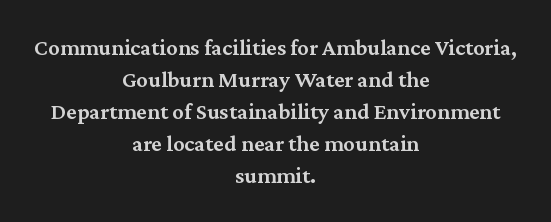
Horizontal alignment here is central, giving a formal, balanced look. The face used here is rendered with its standard letterfit. In terms of leading, this rendering sits right in the middle. No italicization has been applied; the sample stays upright. The foot of each line stays bare and open. A somewhat darkened texture: the type is semibold rather than bold.
